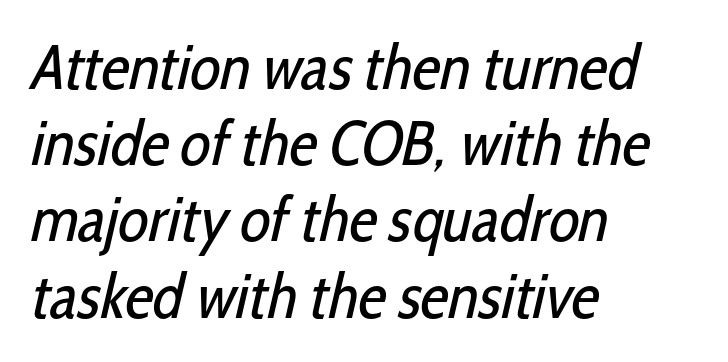
The image shows 63 px regular-weight, condensed sans-serif type; set left-aligned, line spacing 1.21x, normal letter spacing, not underlined; low stroke contrast and a medium x-height.
